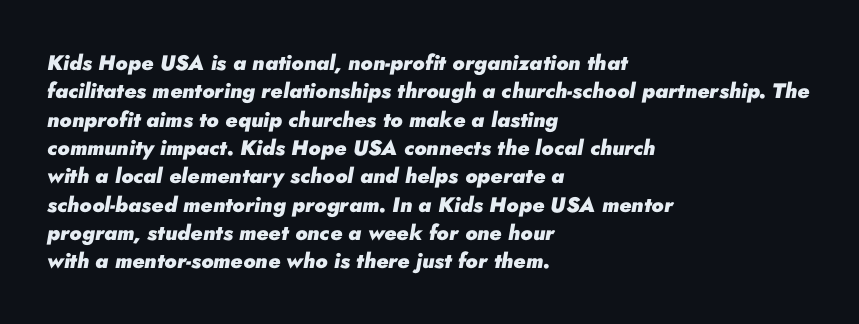
Check under the words: just untouched page. Notice how the passage keeps a crisp vertical edge on the left only. How heavy is the stroke? Heavy — this is a bold. In terms of leading, this rendering sits right in the middle.
